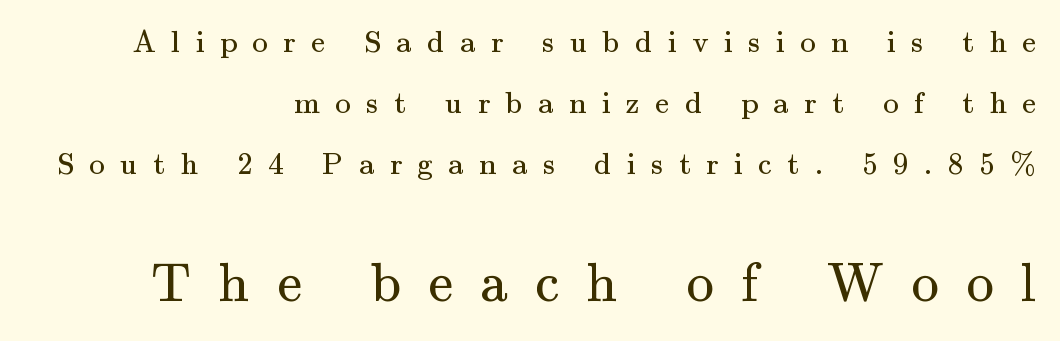
In terms of posture, this sample is upright. The typeface has the unassuming heft of standard copy or less. The passage shown is not underscored anywhere. A typesetter would call this proportional, since set widths differ per character.
